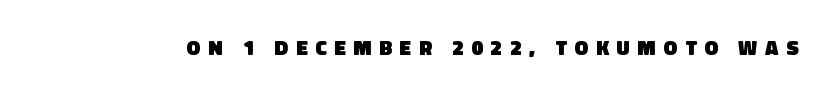
The tracking jumps out immediately: characters are airy and widely separated. Glance below the letters and you will spot only blank space. The strokes are fattened all the way to bold.
